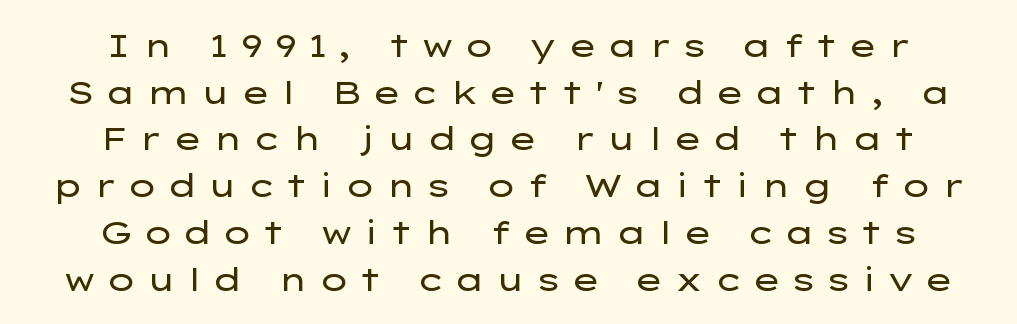
The specimen omits any rule beneath the text block's lines. Nothing heavy about these letters — not bold at all. Each letter keeps its own natural width here, so spacing adapts to shape. How are the letters spaced? Widely, with obvious added tracking. Tall strokes in this sample are plumb rather than angled. You can tell from the bare stems that sans-serif type was used.
